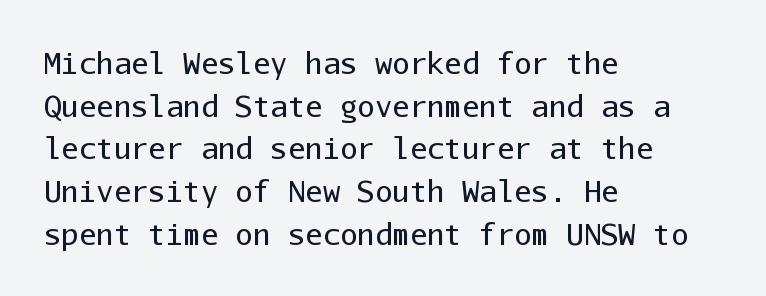
Descender tails drop into unmarked territory. Caption: face not bold, strokes unweighted. Normally led — the rows are evenly, conventionally spaced. The text was rendered using a sans face with plain stroke endings. Here the designer chose a console-style face with uniform glyph widths.
